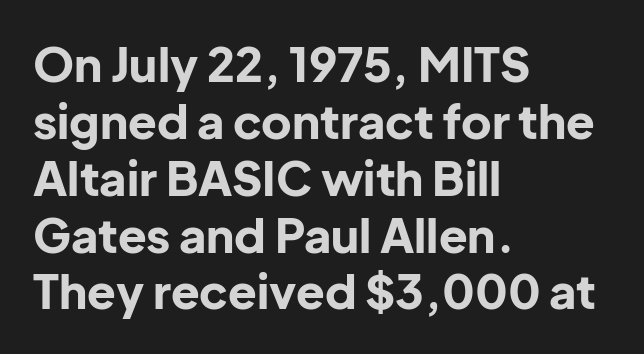
Q: Is the text bold? A: Yes.
Q: Is the text italic (slanted)? A: No, it is upright.
Q: Is the typeface a serif or a sans-serif typeface? A: Sans-serif.
Q: Is the text underlined? A: No.
Q: How is the paragraph aligned? A: Left-aligned.
Q: Is the spacing between letters normal or unusually wide? A: Normal.
Q: Width (condensed, normal, or wide)? A: Normal.
Q: Stroke contrast? A: Low.
Q: x-height? A: Medium.
Q: Monospaced? A: No.
